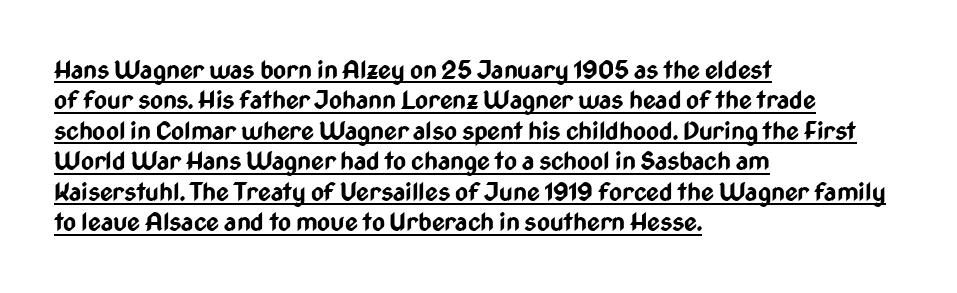
The image shows 25 px bold type, upright; set left-aligned, line spacing 1.22x, normal letter spacing, underlined.
